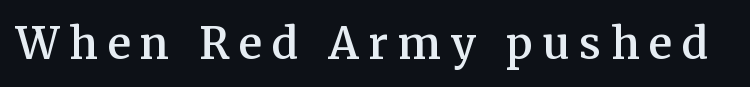
Q: Is the text bold? A: Semi-bold.
Q: Is the text italic (slanted)? A: No, it is upright.
Q: Is the typeface a serif or a sans-serif typeface? A: Serif.
Q: Is the text underlined? A: No.
Q: Is the spacing between letters normal or unusually wide? A: Unusually wide.
Q: Width (condensed, normal, or wide)? A: Normal.
Q: Stroke contrast? A: Medium.
Q: x-height? A: Medium.
Q: Monospaced? A: No.
